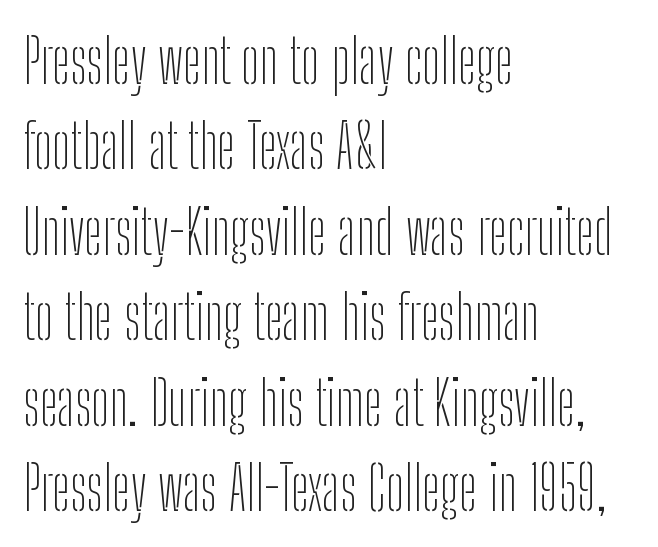
{"serif": "no", "italic": "no", "bold": "no", "weight": "thin", "width": "condensed", "stroke_contrast": "low", "x_height": "medium", "monospaced": "no", "underline": "no", "align": "left", "line_spacing": "normal", "line_spacing_ratio": 1.4, "letter_spacing": "normal", "letter_spacing_em": 0.0, "glyph_px": 61}
